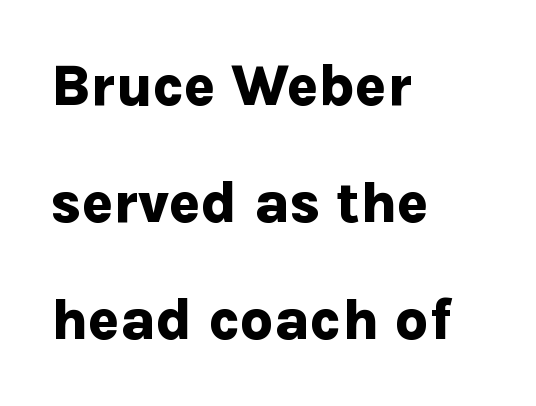
Q: Is the text bold? A: Yes.
Q: Is the text italic (slanted)? A: No, it is upright.
Q: Is the typeface a serif or a sans-serif typeface? A: Sans-serif.
Q: Is the text underlined? A: No.
Q: How is the paragraph aligned? A: Left-aligned.
Q: Is the spacing between letters normal or unusually wide? A: Normal.
Q: Is the spacing between lines tight, normal or loose? A: Loose.
Q: Width (condensed, normal, or wide)? A: Normal.
Q: Stroke contrast? A: Low.
Q: x-height? A: Medium.
Q: Monospaced? A: No.
